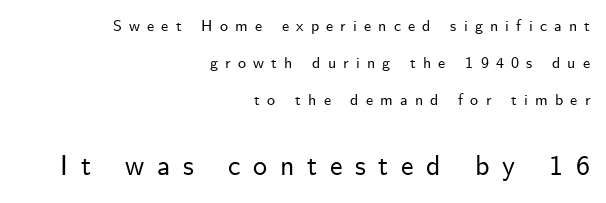
Glyph-to-glyph distance is far greater than everyday printed text. Any mark beneath the type? The region is blank. A typesetter would call this proportional, since set widths differ per character. The passage shown begins with its smaller block and ends with its larger one. Rows of type keep a wide berth in the vertical direction.
